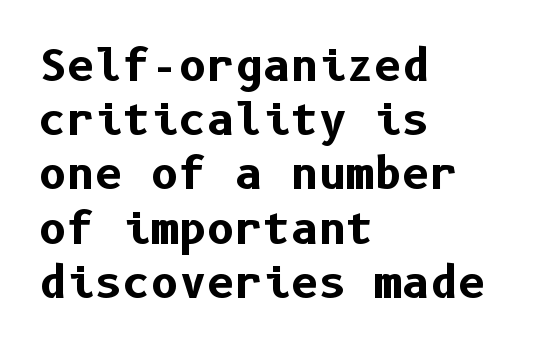
Q: Is the text bold? A: Yes.
Q: Is the text italic (slanted)? A: No, it is upright.
Q: Is the typeface a serif or a sans-serif typeface? A: Sans-serif.
Q: Is the text underlined? A: No.
Q: How is the paragraph aligned? A: Left-aligned.
Q: Is the spacing between letters normal or unusually wide? A: Normal.
Q: Is the spacing between lines tight, normal or loose? A: Normal.
Q: Width (condensed, normal, or wide)? A: Normal.
Q: Stroke contrast? A: Low.
Q: x-height? A: Medium.
